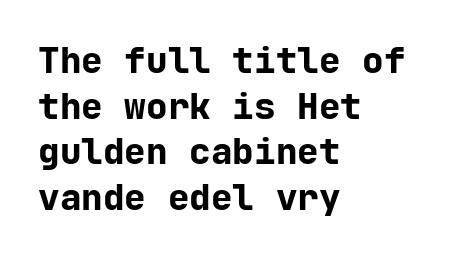
Q: Is the text bold? A: Yes.
Q: Is the text italic (slanted)? A: No, it is upright.
Q: Is the typeface a serif or a sans-serif typeface? A: Sans-serif.
Q: Is the text underlined? A: No.
Q: How is the paragraph aligned? A: Left-aligned.
Q: Is the spacing between letters normal or unusually wide? A: Normal.
Q: Is the spacing between lines tight, normal or loose? A: Normal.
Q: Width (condensed, normal, or wide)? A: Normal.
Q: Stroke contrast? A: Low.
Q: x-height? A: Medium.
Q: Monospaced? A: Yes.
